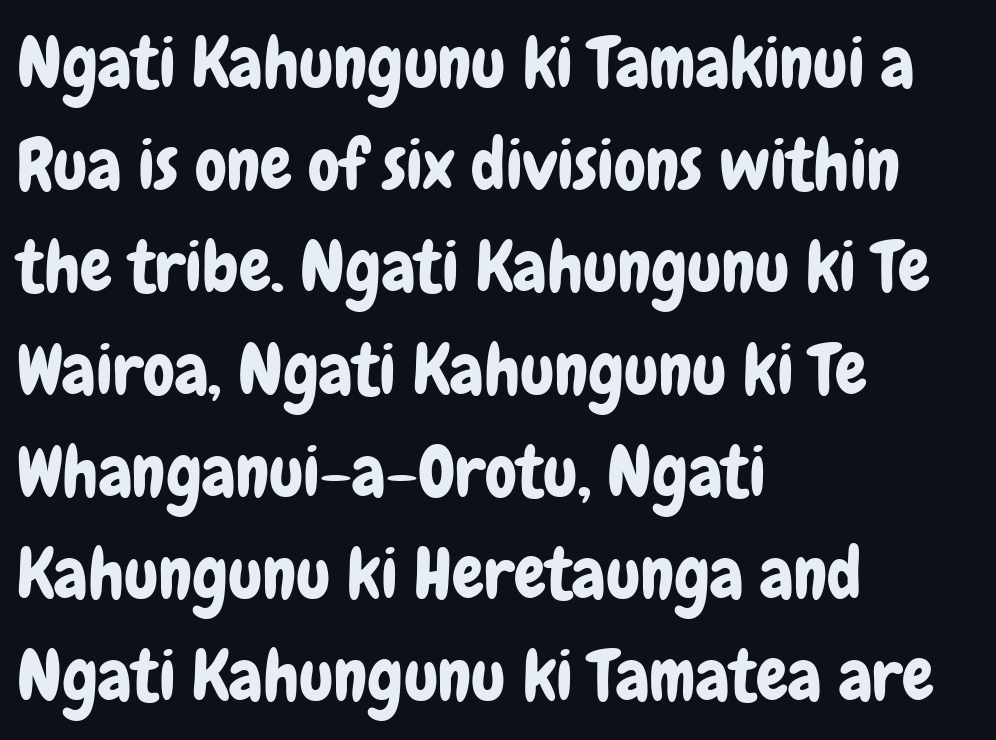
Q: Is the text italic (slanted)? A: No, it is upright.
Q: Is the typeface a serif or a sans-serif typeface? A: Sans-serif.
Q: Is the text underlined? A: No.
Q: How is the paragraph aligned? A: Left-aligned.
Q: Is the spacing between letters normal or unusually wide? A: Normal.
Q: Is the spacing between lines tight, normal or loose? A: Normal.
Q: Width (condensed, normal, or wide)? A: Condensed.
Q: Stroke contrast? A: Low.
Q: x-height? A: Medium.
Q: Monospaced? A: No.
